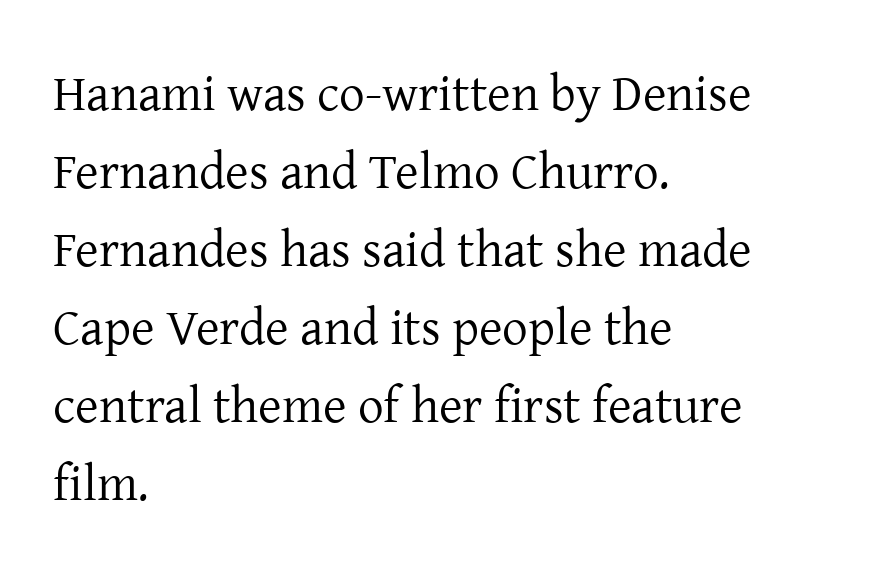
The image shows 51 px regular-weight serif type, upright; set left-aligned, normal line spacing (1.53x), normal letter spacing, not underlined; low stroke contrast and a medium x-height.
